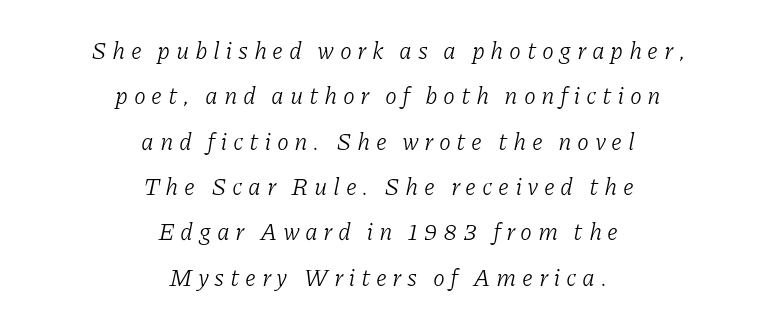
Q: Is the text bold? A: No.
Q: Is the text italic (slanted)? A: Yes, it leans right by about 11 degrees.
Q: Is the text underlined? A: No.
Q: How is the paragraph aligned? A: Centered.
Q: Is the spacing between letters normal or unusually wide? A: Unusually wide.
